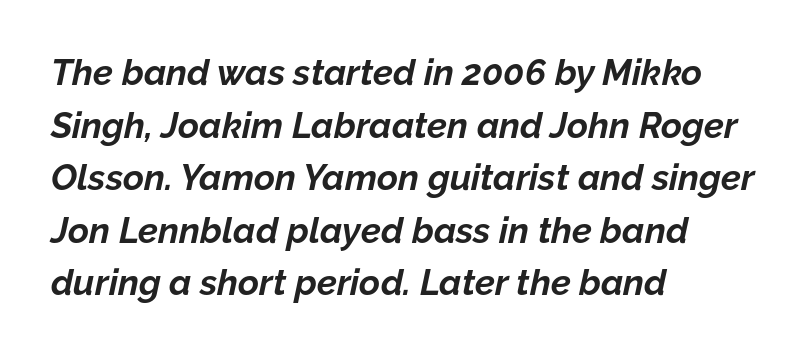
Q: Is the text bold? A: Yes.
Q: Is the text italic (slanted)? A: Yes, it leans right by about 12 degrees.
Q: Is the text underlined? A: No.
Q: How is the paragraph aligned? A: Left-aligned.
Q: Is the spacing between letters normal or unusually wide? A: Normal.
Q: Is the spacing between lines tight, normal or loose? A: Normal.
Q: Width (condensed, normal, or wide)? A: Normal.
Q: Stroke contrast? A: Low.
Q: x-height? A: Medium.
Q: Monospaced? A: No.
